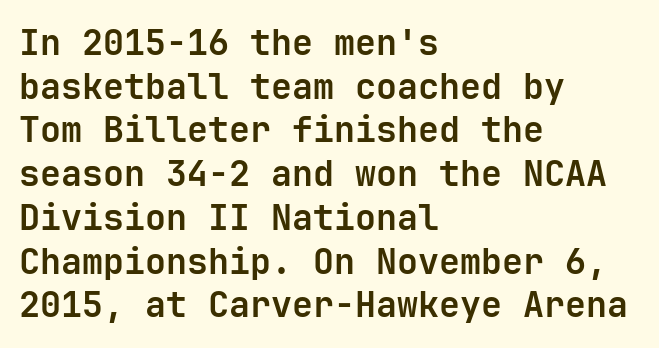
Q: Is the text bold? A: Yes.
Q: Is the text italic (slanted)? A: No, it is upright.
Q: Is the typeface a serif or a sans-serif typeface? A: Sans-serif.
Q: Is the text underlined? A: No.
Q: How is the paragraph aligned? A: Left-aligned.
Q: Is the spacing between letters normal or unusually wide? A: Normal.
Q: Is the spacing between lines tight, normal or loose? A: Normal.
Q: Width (condensed, normal, or wide)? A: Normal.
Q: Stroke contrast? A: Low.
Q: x-height? A: Medium.
Q: Monospaced? A: Yes.
